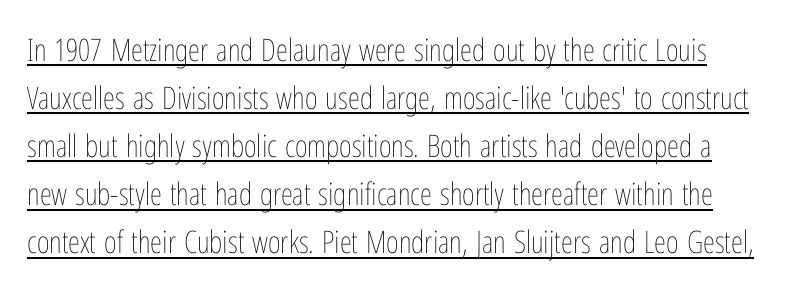
In terms of leading, this rendering sits right in the middle. A typesetter would call this proportional, since set widths differ per character. This sample carries an underscore along the baseline area. Tracking value appears to be zero — textbook default spacing.
